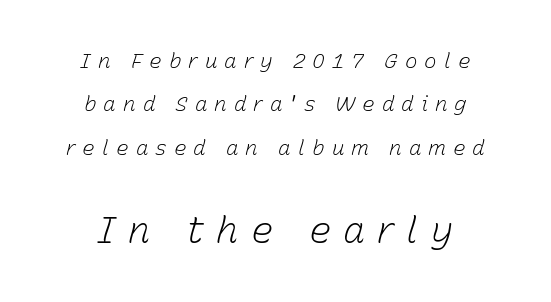
Q: Is the text bold? A: No.
Q: Is the text italic (slanted)? A: Yes, it leans right by about 15 degrees.
Q: Is the text underlined? A: No.
Q: How is the paragraph aligned? A: Centered.
Q: Is the spacing between letters normal or unusually wide? A: Unusually wide.
Q: Is the spacing between lines tight, normal or loose? A: Loose.
Q: Which block of text is set in a larger size, the first (top) or the second (bottom)? A: The second (bottom) one.
Q: Width (condensed, normal, or wide)? A: Normal.
Q: Stroke contrast? A: Low.
Q: x-height? A: Medium.
Q: Monospaced? A: No.
